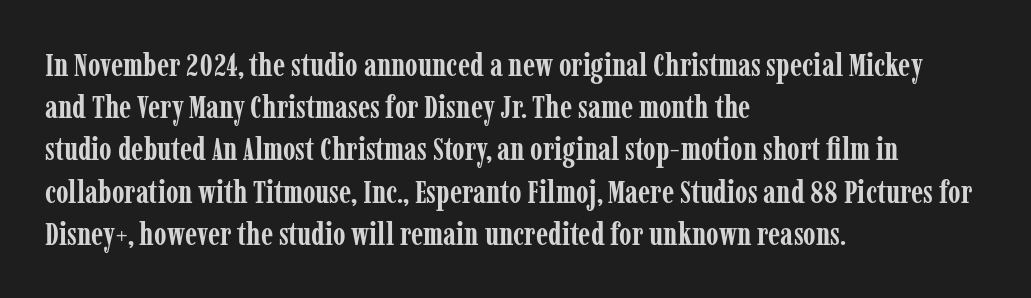
Line starts are locked; line ends wander. The lines sit at an ordinary, default distance from one another. Plain, unruled lines of type. Yep, those are serifs on the letters.
